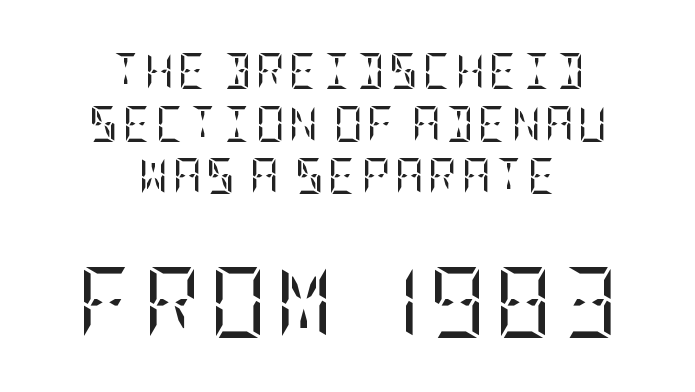
{"serif": "yes", "italic": "no", "bold": "no", "weight": "regular", "width": "condensed", "stroke_contrast": "low", "x_height": "large", "underline": "no", "align": "center", "line_spacing": "normal", "line_spacing_ratio": 1.46, "larger_block": "second", "size_ratio": 1.97, "glyph_px": 71}
